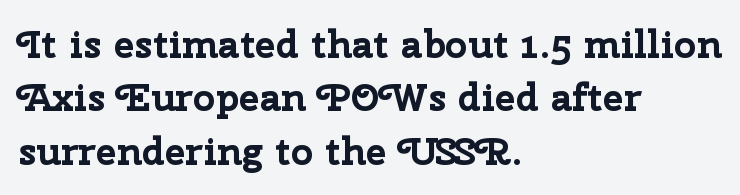
{"serif": "no", "italic": "no", "bold": "yes", "weight": "bold", "width": "normal", "stroke_contrast": "low", "x_height": "medium", "monospaced": "no", "underline": "no", "align": "left", "line_spacing": "normal", "line_spacing_ratio": 1.37, "letter_spacing": "normal", "letter_spacing_em": 0.0, "glyph_px": 39}
